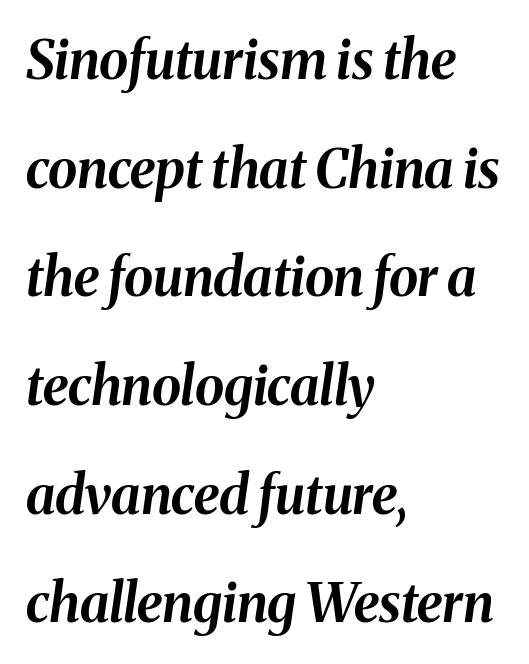
{"italic": "yes", "lean": "right", "slant_degrees": 8, "bold": "yes", "weight": "bold", "width": "normal", "stroke_contrast": "medium", "x_height": "medium", "monospaced": "no", "underline": "no", "align": "left", "line_spacing": "loose", "line_spacing_ratio": 2.05, "letter_spacing": "normal", "letter_spacing_em": 0.0, "glyph_px": 53}
